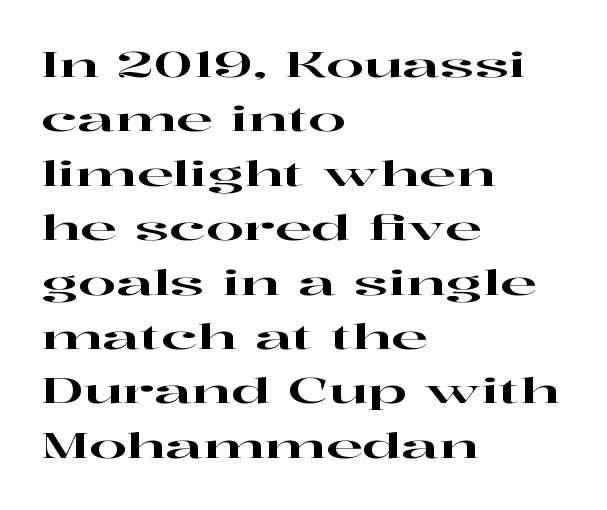
Q: Is the text italic (slanted)? A: No, it is upright.
Q: Is the typeface a serif or a sans-serif typeface? A: Serif.
Q: Is the text underlined? A: No.
Q: How is the paragraph aligned? A: Left-aligned.
Q: Is the spacing between letters normal or unusually wide? A: Normal.
Q: Is the spacing between lines tight, normal or loose? A: Normal.
Q: Width (condensed, normal, or wide)? A: Wide.
Q: Stroke contrast? A: High.
Q: x-height? A: Medium.
Q: Monospaced? A: No.
